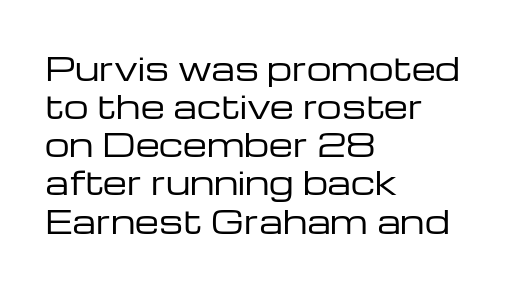
Q: Is the text bold? A: No.
Q: Is the text italic (slanted)? A: No, it is upright.
Q: Is the typeface a serif or a sans-serif typeface? A: Sans-serif.
Q: Is the text underlined? A: No.
Q: How is the paragraph aligned? A: Left-aligned.
Q: Is the spacing between letters normal or unusually wide? A: Normal.
Q: Width (condensed, normal, or wide)? A: Wide.
Q: Stroke contrast? A: Low.
Q: x-height? A: Medium.
Q: Monospaced? A: No.
